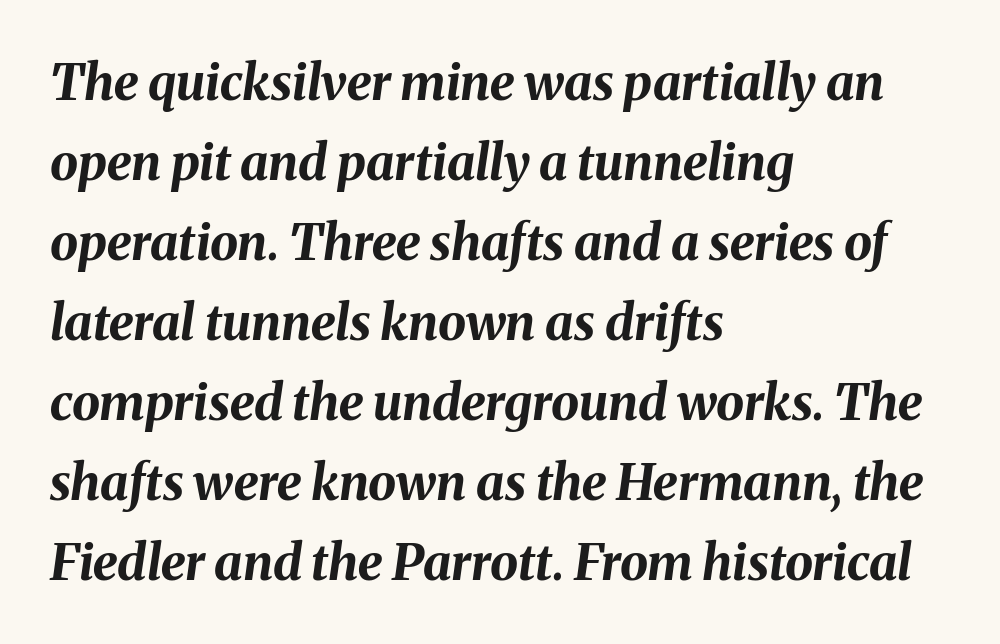
{"italic": "yes", "lean": "right", "slant_degrees": 8, "bold": "yes", "weight": "bold", "width": "normal", "stroke_contrast": "medium", "x_height": "medium", "monospaced": "no", "underline": "no", "align": "left", "line_spacing": "normal", "line_spacing_ratio": 1.6, "letter_spacing": "normal", "letter_spacing_em": 0.0, "glyph_px": 50}
